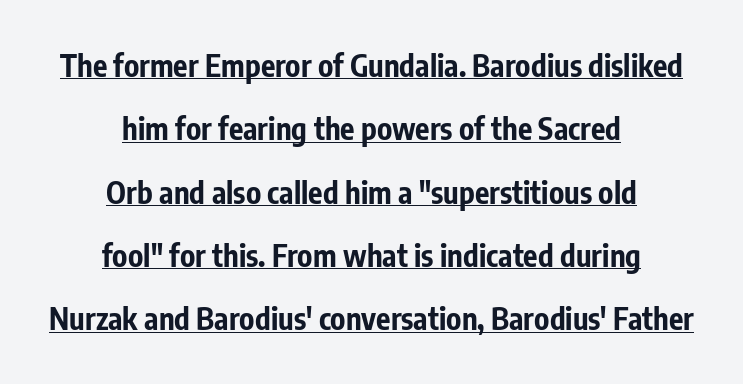
Bold? Absolutely — the strokes are thick and heavy. The type is set solid horizontally, with unmodified tracking. Quick note: underline on. Visually the block forms a symmetrical silhouette, jagged on both flanks. This is sans-serif lettering, the kind often seen on screens and signage.
